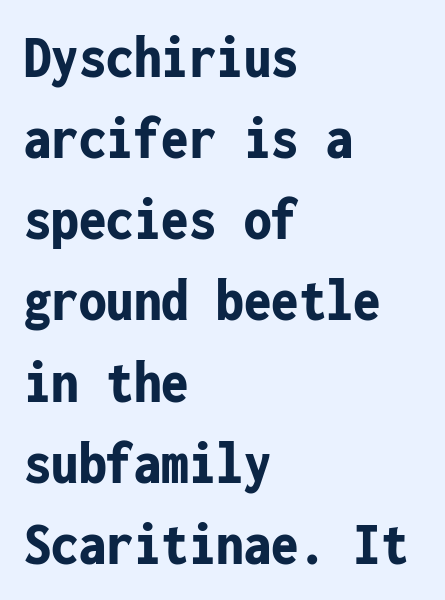
The image shows 61 px bold, condensed sans-serif type, upright, monospaced; set left-aligned, normal line spacing (1.33x), normal letter spacing, not underlined; low stroke contrast and a medium x-height.
